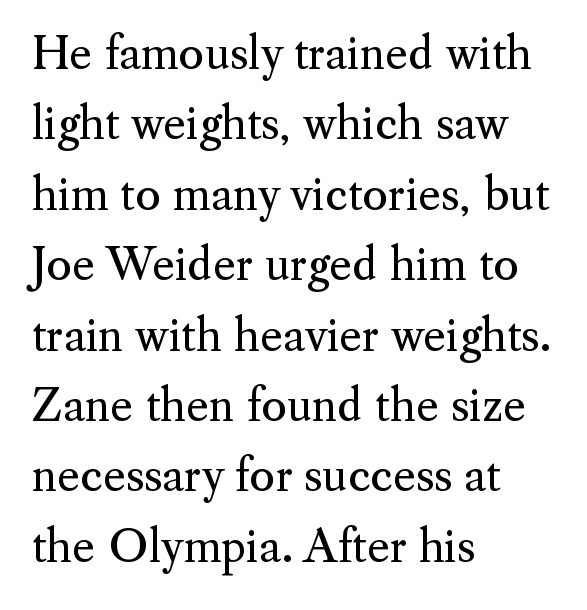
Q: Is the text bold? A: No.
Q: Is the text italic (slanted)? A: No, it is upright.
Q: Is the typeface a serif or a sans-serif typeface? A: Serif.
Q: Is the text underlined? A: No.
Q: How is the paragraph aligned? A: Left-aligned.
Q: Is the spacing between letters normal or unusually wide? A: Normal.
Q: Is the spacing between lines tight, normal or loose? A: Normal.
Q: Width (condensed, normal, or wide)? A: Normal.
Q: Stroke contrast? A: Medium.
Q: x-height? A: Small.
Q: Monospaced? A: No.
